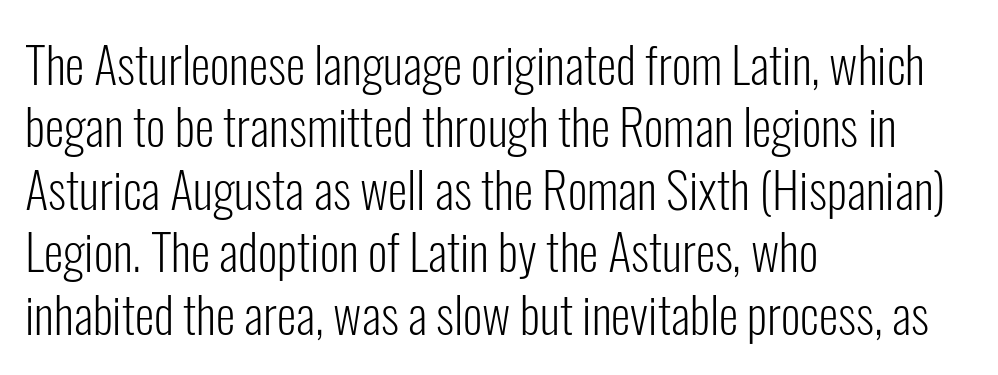
Q: Is the text bold? A: No.
Q: Is the text italic (slanted)? A: No, it is upright.
Q: Is the typeface a serif or a sans-serif typeface? A: Sans-serif.
Q: Is the text underlined? A: No.
Q: How is the paragraph aligned? A: Left-aligned.
Q: Is the spacing between letters normal or unusually wide? A: Normal.
Q: Is the spacing between lines tight, normal or loose? A: Normal.
Q: Width (condensed, normal, or wide)? A: Condensed.
Q: Stroke contrast? A: Low.
Q: x-height? A: Medium.
Q: Monospaced? A: No.
